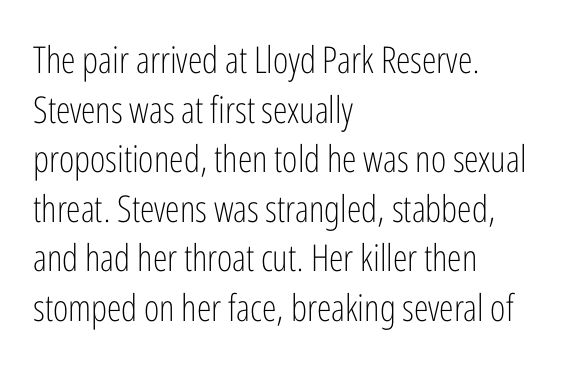
{"serif": "no", "italic": "no", "bold": "no", "weight": "light", "width": "condensed", "stroke_contrast": "low", "x_height": "medium", "monospaced": "no", "underline": "no", "align": "left", "line_spacing": "normal", "line_spacing_ratio": 1.34, "letter_spacing": "normal", "letter_spacing_em": 0.0, "glyph_px": 37}
